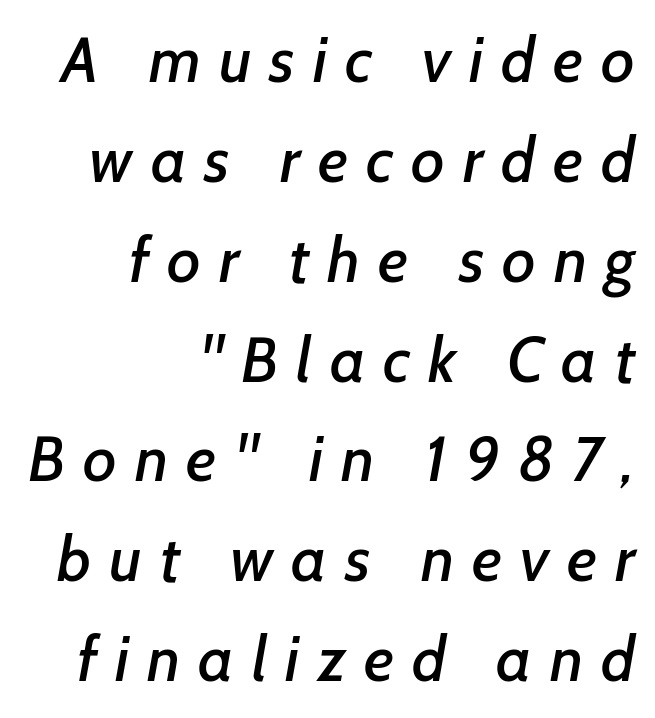
The image shows 64 px sans-serif type; set right-aligned, normal line spacing (1.56x), unusually wide letter spacing (+0.28 em), not underlined; low stroke contrast and a medium x-height.
